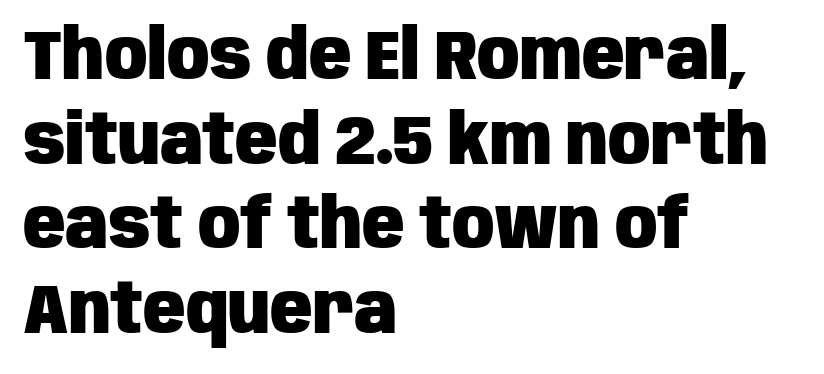
Caption: bold face, heavy strokes. The text block is weighted toward the left margin, trailing off unevenly rightward. The typography opts for an upright posture over an oblique one. Classification — sans serif.
